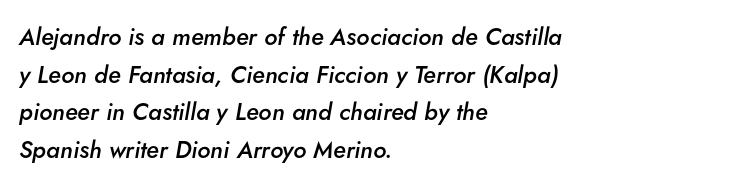
In terms of weight, the rendering is demibold, just under bold. If you measured baseline to baseline, you'd find a middling distance. Glyph-to-glyph distance matches everyday printed text. Every character sits at an angle, as italics do.
